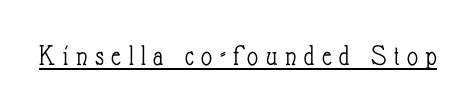
Characters follow at a spacing far wider than the type designer built in. The passage shown is underscored from start to finish. Stroke mass is kept to a normal reading level or below. This sample has the flowing, uneven cadence of proportional lettering. The letters stand straight up with perfectly vertical stems.
